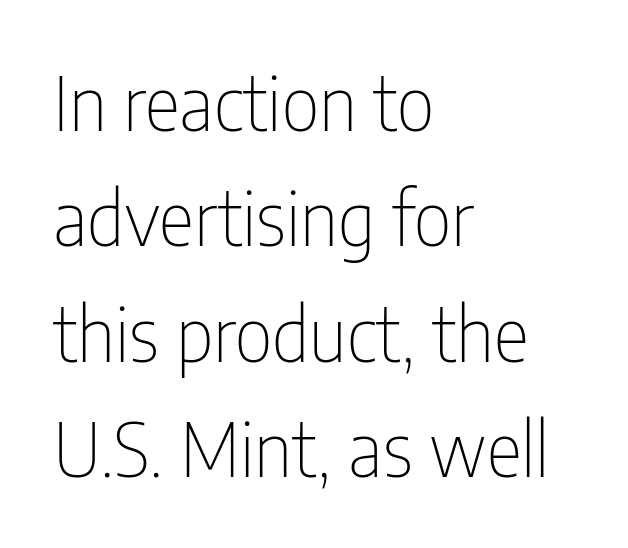
The image shows 75 px thin, condensed sans-serif type, upright; set left-aligned, normal line spacing (1.54x), normal letter spacing, not underlined; low stroke contrast and a medium x-height.
